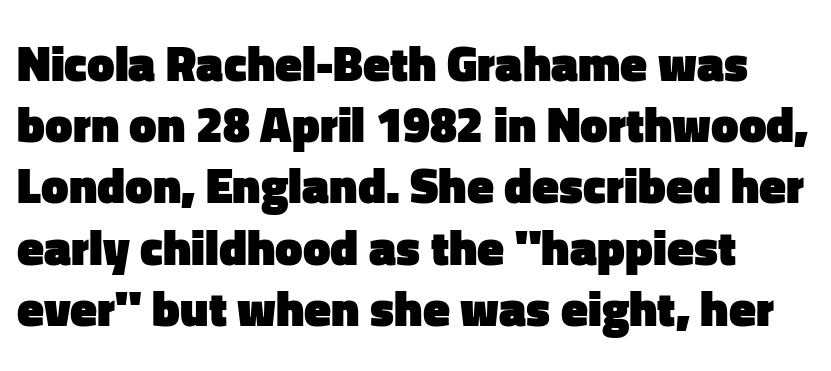
Italic? Not at all — the glyphs are vertical. What weight is shown? A full bold with thick strokes. Observe the ordinary spacing: letters are neighbours, not strangers. Glance below the letters and you will spot only blank space.
